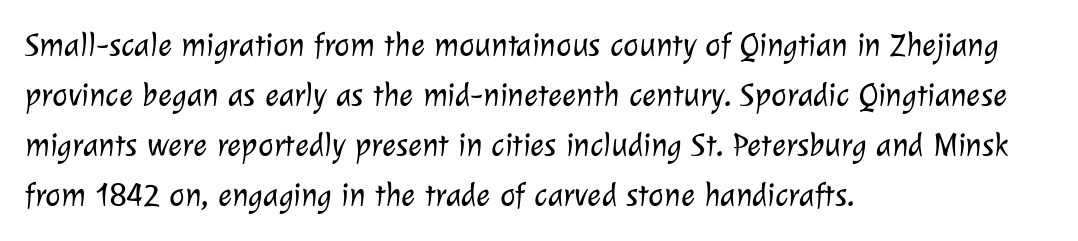
Q: Is the text bold? A: No.
Q: Is the typeface a serif or a sans-serif typeface? A: Sans-serif.
Q: Is the text underlined? A: No.
Q: How is the paragraph aligned? A: Left-aligned.
Q: Is the spacing between letters normal or unusually wide? A: Normal.
Q: Is the spacing between lines tight, normal or loose? A: Normal.
Q: Width (condensed, normal, or wide)? A: Normal.
Q: Stroke contrast? A: Low.
Q: x-height? A: Medium.
Q: Monospaced? A: No.
